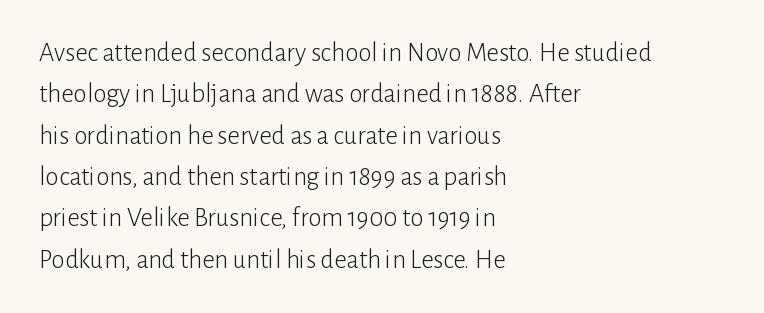
Q: Is the text bold? A: No.
Q: Is the text italic (slanted)? A: No, it is upright.
Q: Is the text underlined? A: No.
Q: How is the paragraph aligned? A: Left-aligned.
Q: Is the spacing between letters normal or unusually wide? A: Normal.
Q: Is the spacing between lines tight, normal or loose? A: Normal.
